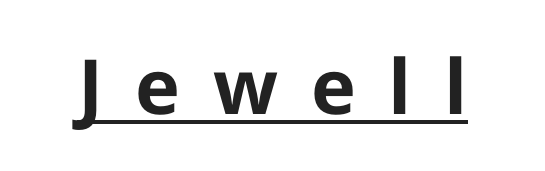
Q: Is the text bold? A: Yes.
Q: Is the text italic (slanted)? A: No, it is upright.
Q: Is the typeface a serif or a sans-serif typeface? A: Sans-serif.
Q: Is the text underlined? A: Yes.
Q: Is the spacing between letters normal or unusually wide? A: Unusually wide.
Q: Width (condensed, normal, or wide)? A: Normal.
Q: Stroke contrast? A: Low.
Q: x-height? A: Medium.
Q: Monospaced? A: No.
